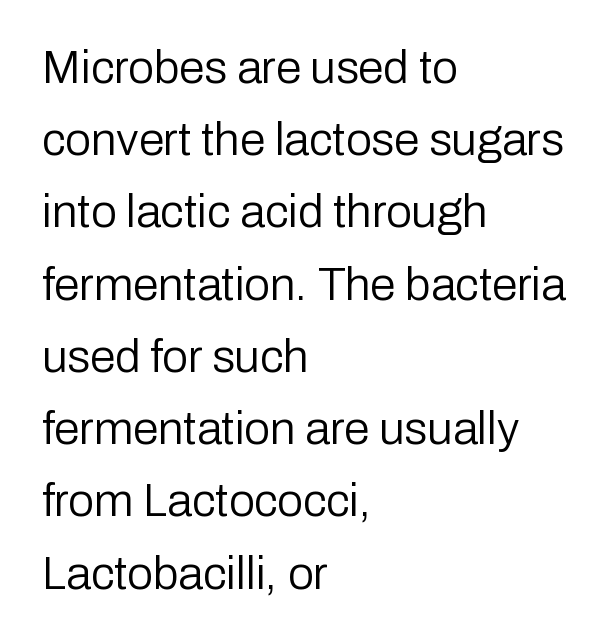
The image shows 46 px regular-weight sans-serif type, upright; set left-aligned, normal line spacing (1.57x), normal letter spacing, not underlined; low stroke contrast and a medium x-height.
